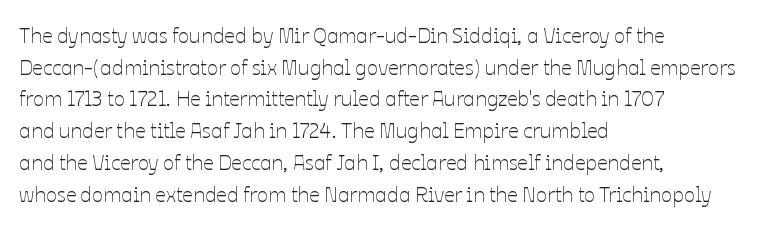
Style check: upright. Leftover space on each line is placed entirely after the last word. The rows are spaced the way most documents space them. The font is comparable to plain body text, perhaps lighter. Honestly, there is no underline to notice here at all. Nobody touched the tracking dial on this one.
